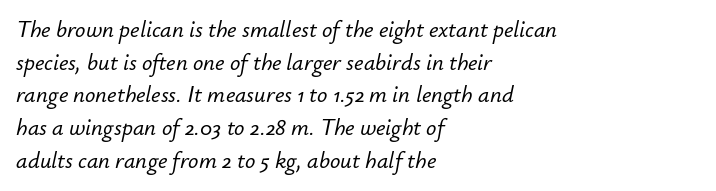
Q: Is the text italic (slanted)? A: Yes, it leans right by about 12 degrees.
Q: Is the text underlined? A: No.
Q: How is the paragraph aligned? A: Left-aligned.
Q: Is the spacing between letters normal or unusually wide? A: Normal.
Q: Is the spacing between lines tight, normal or loose? A: Normal.
